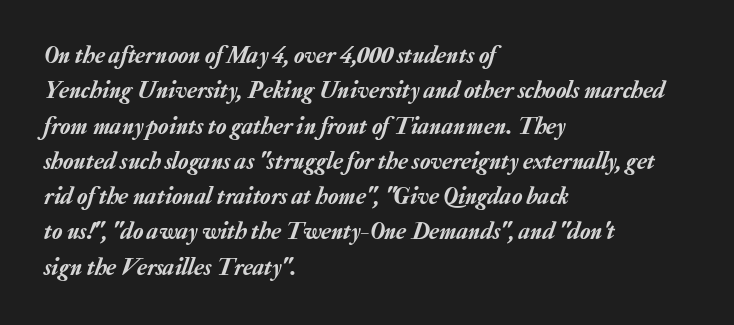
Q: Is the text italic (slanted)? A: Yes, it leans right by about 20 degrees.
Q: Is the text underlined? A: No.
Q: How is the paragraph aligned? A: Left-aligned.
Q: Is the spacing between letters normal or unusually wide? A: Normal.
Q: Is the spacing between lines tight, normal or loose? A: Normal.
